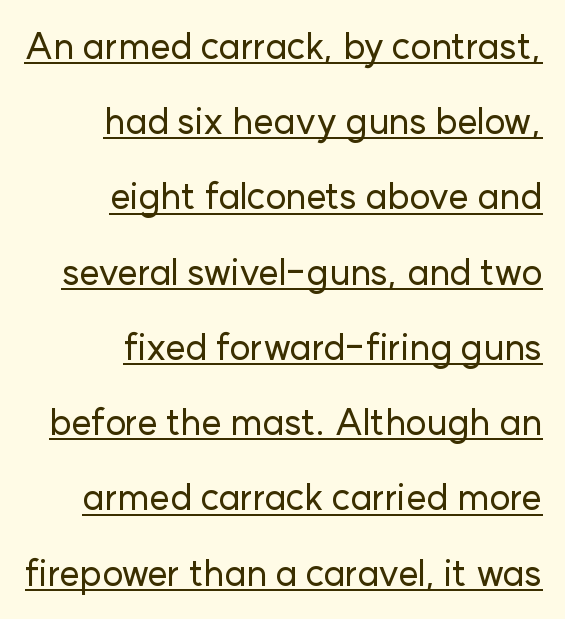
{"serif": "no", "italic": "no", "width": "normal", "stroke_contrast": "low", "x_height": "medium", "monospaced": "no", "underline": "yes", "align": "right", "line_spacing": "loose", "line_spacing_ratio": 2.09, "letter_spacing": "normal", "letter_spacing_em": 0.0, "glyph_px": 36}
